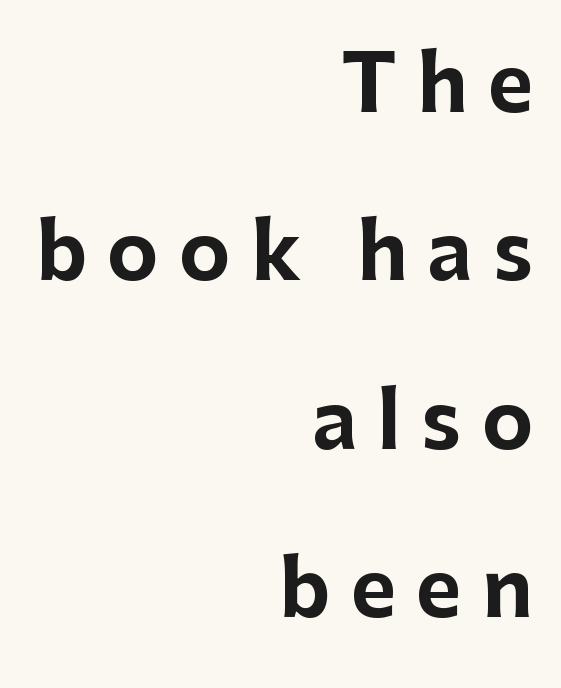
The image shows 78 px bold sans-serif type, upright; set right-aligned, loose line spacing (2.16x), unusually wide letter spacing (+0.26 em), not underlined; low stroke contrast and a medium x-height.
